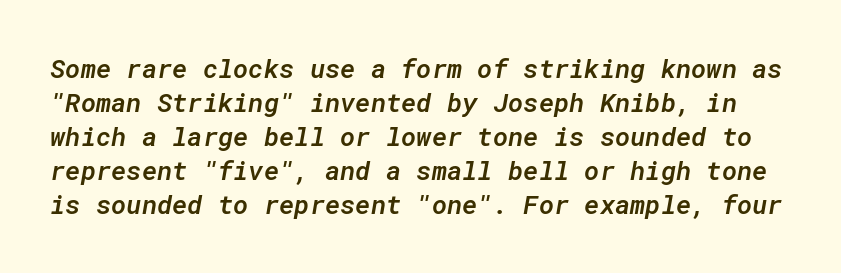
Q: Is the text bold? A: Semi-bold.
Q: Is the text italic (slanted)? A: Yes, it leans right by about 10 degrees.
Q: Is the text underlined? A: No.
Q: Is the spacing between letters normal or unusually wide? A: Normal.
Q: Is the spacing between lines tight, normal or loose? A: Normal.
